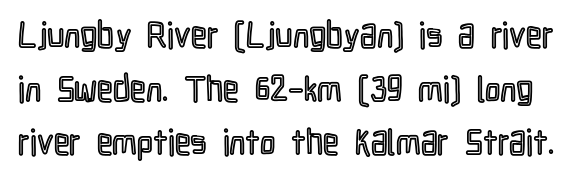
What's the leading like? Ordinary, nothing unusual. The typography opts for an upright posture over an oblique one. Note the varied advance widths — an 'i' is clearly narrower than an 'm'. The tracking reads as untouched default to a designer's eye.
